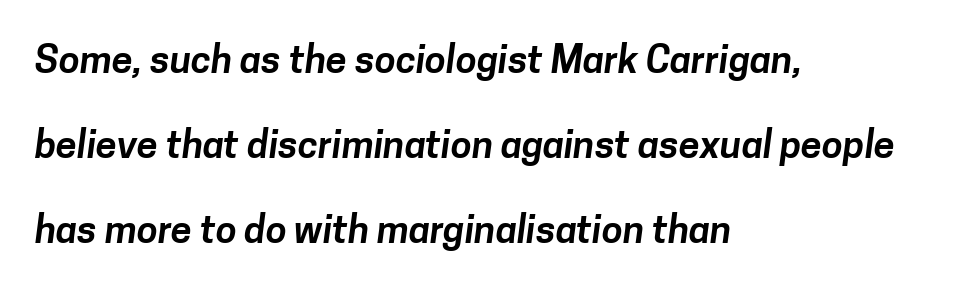
The image shows 38 px sans-serif type; set left-aligned, loose line spacing (2.24x), normal letter spacing, not underlined; low stroke contrast and a medium x-height.
